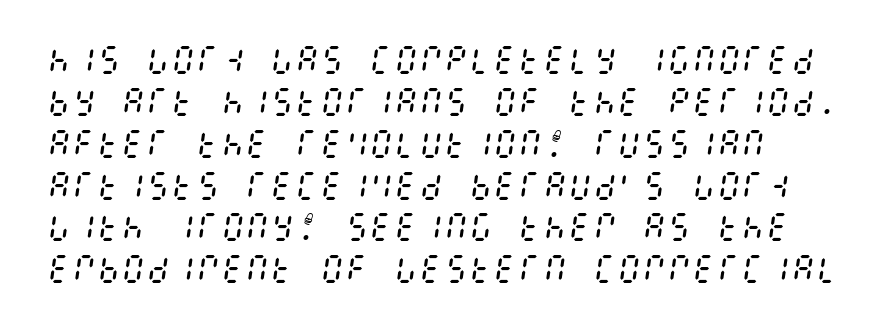
{"italic": "yes", "lean": "right", "slant_degrees": 8, "bold": "no", "weight": "regular", "width": "condensed", "stroke_contrast": "medium", "x_height": "large", "underline": "no", "align": "left", "line_spacing": "normal", "line_spacing_ratio": 1.35, "letter_spacing": "normal", "letter_spacing_em": 0.0, "glyph_px": 31}
